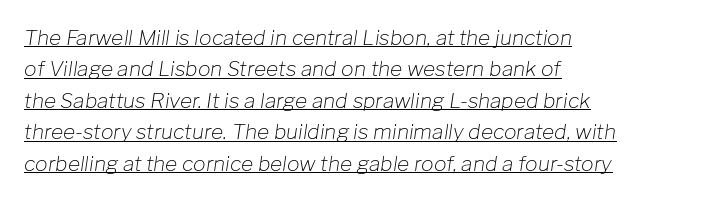
The rows are spaced the way most documents space them. The strokes are not fattened; the text isn't bold. The lettering tilts uniformly, giving the passage an italic look. Students, observe the line beneath the letters — that is underlining. The rendering anchors every line to the left-hand side.
